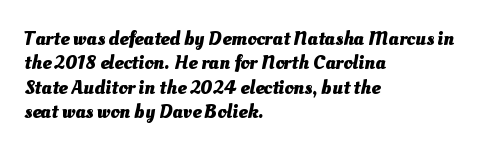
Q: Is the text bold? A: Yes.
Q: Is the text underlined? A: No.
Q: How is the paragraph aligned? A: Left-aligned.
Q: Is the spacing between letters normal or unusually wide? A: Normal.
